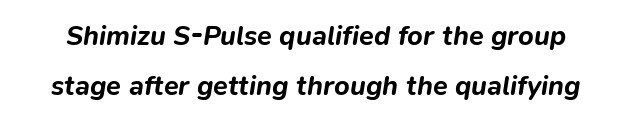
A typesetter would call this zero additional tracking. The face used here has the dense, thick strokes of a bold. The foot of each line stays bare and open. The axis of the letterforms is tilted away from vertical.
